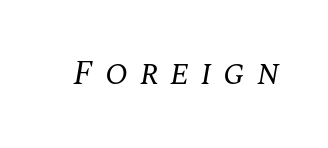
The image shows 34 px regular-weight serif type, italic (leaning right); set unusually wide letter spacing (+0.34 em), not underlined; medium stroke contrast and a large x-height.
